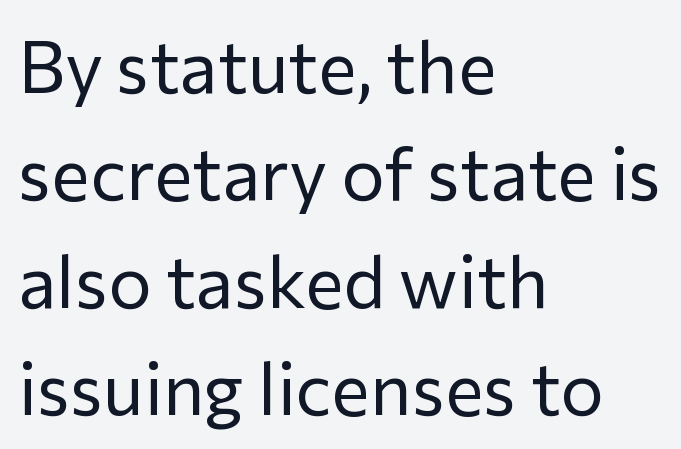
The image shows 73 px regular-weight sans-serif type, upright; set left-aligned, normal line spacing (1.47x), normal letter spacing, not underlined; low stroke contrast and a medium x-height.
